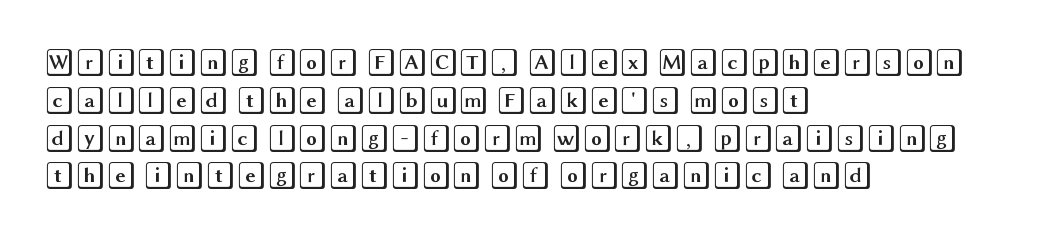
The image shows 28 px wide type, upright; set left-aligned, normal line spacing (1.35x), normal letter spacing, not underlined; a large x-height.
